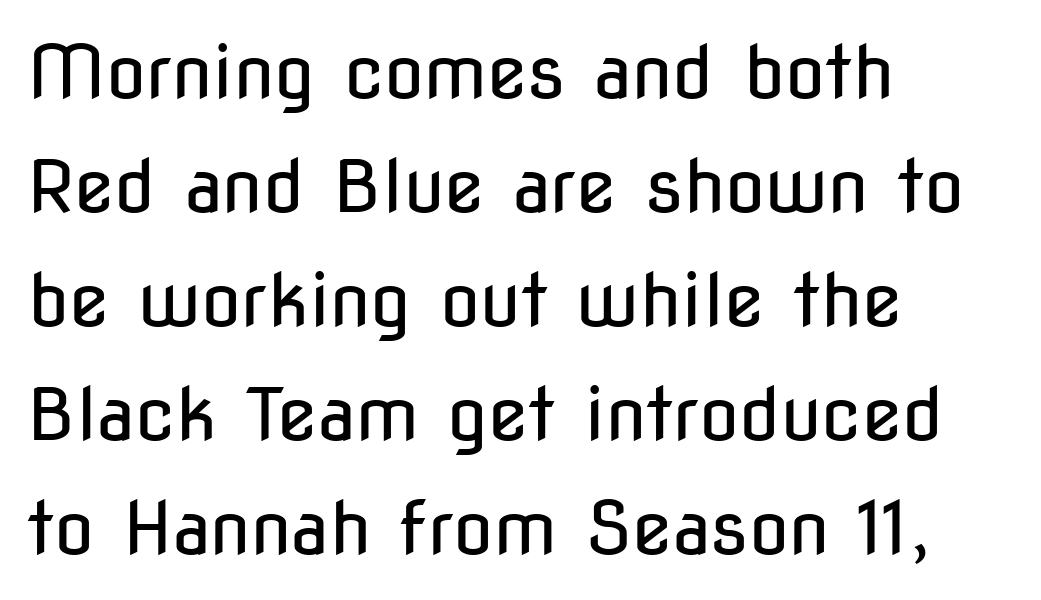
The strip under each line holds only bare page. Weight: regular or lighter. Where is the straight margin? On the left. This is the regular roman posture of the typeface.
